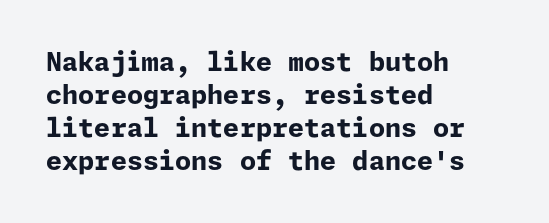
The leading is moderate, giving the passage an even texture. A dark, heavy texture on the line: the type is bold. Descenders hang freely into open space. Letter spacing: default. Notice how the passage keeps a crisp vertical edge on the left only. This is roman type, the default non-slanted kind.
